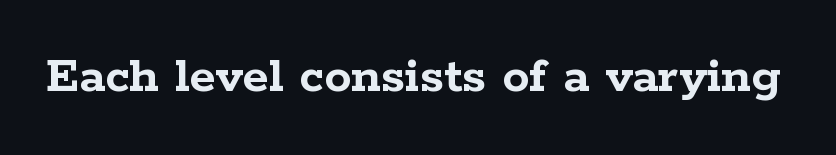
Q: Is the text bold? A: Yes.
Q: Is the text italic (slanted)? A: No, it is upright.
Q: Is the typeface a serif or a sans-serif typeface? A: Serif.
Q: Is the text underlined? A: No.
Q: Is the spacing between letters normal or unusually wide? A: Normal.
Q: Width (condensed, normal, or wide)? A: Wide.
Q: Stroke contrast? A: Low.
Q: x-height? A: Medium.
Q: Monospaced? A: No.
